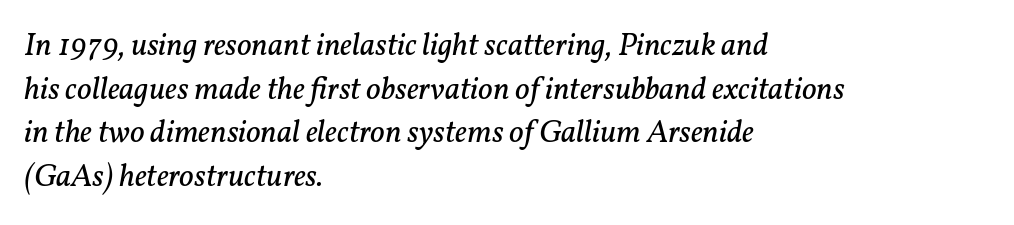
The image shows 32 px regular-weight serif type, italic (leaning right); set left-aligned, normal line spacing (1.36x), normal letter spacing, not underlined; low stroke contrast and a medium x-height.
